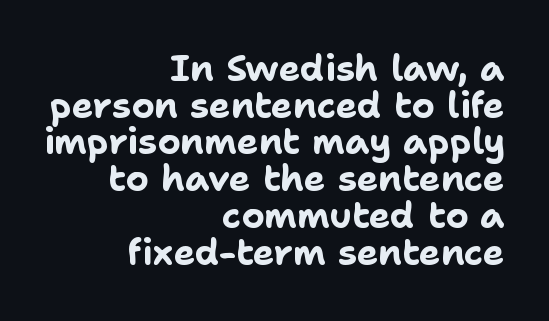
Posture: upright roman. A clean baseline with only descenders dipping below it. Which margin do the lines hug? The right one — the left edge is uneven. Observe the ordinary spacing: letters are neighbours, not strangers. Heavy-handed strokes throughout: this text is bold. Type style note: lacks serifs.
